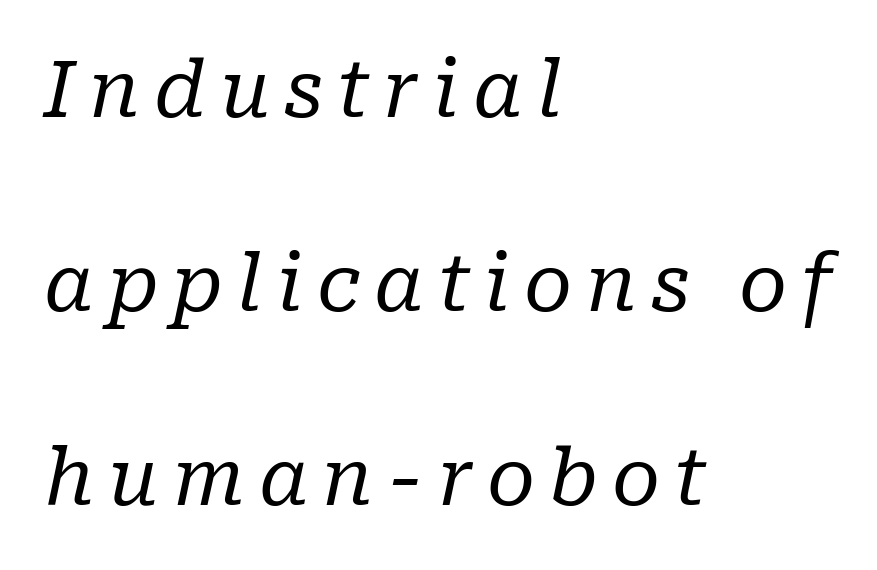
The text carries the slant typical of an italic or oblique font. A typesetter would call this proportional, since set widths differ per character. A student would call this left alignment; a typographer would say flush left, rag right. The weight tops out at a normal text grade. Rule under the text: the space is simply empty. Examine the stroke ends and you'll spot serifs.
